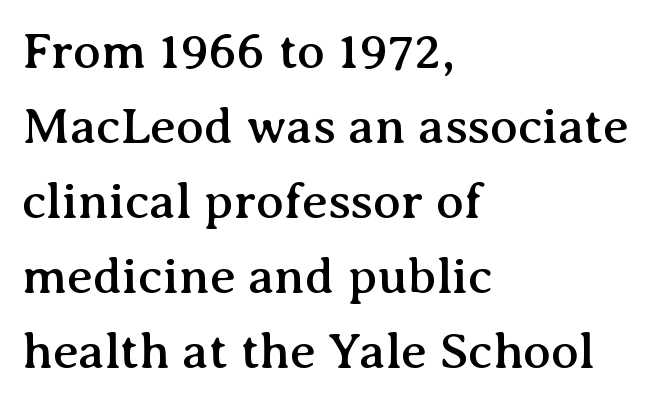
The lines sit at an ordinary, default distance from one another. How are the letters spaced? Ordinarily, with no added tracking. The ragged edge is on the right, which tells us the setting is flush left. Check where the strokes stop: tiny serifs finish them off. Is this a fixed-width face? No — the glyphs have proportional, varying widths.
